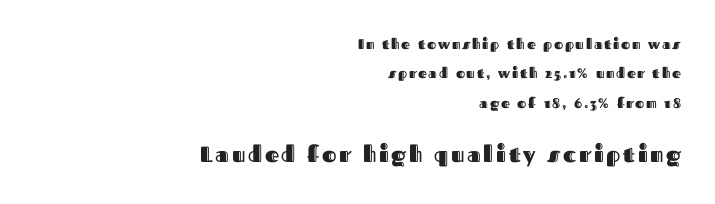
Q: Is the text italic (slanted)? A: No, it is upright.
Q: Is the text underlined? A: No.
Q: How is the paragraph aligned? A: Right-aligned.
Q: Is the spacing between lines tight, normal or loose? A: Loose.
Q: Which block of text is set in a larger size, the first (top) or the second (bottom)? A: The second (bottom) one.
